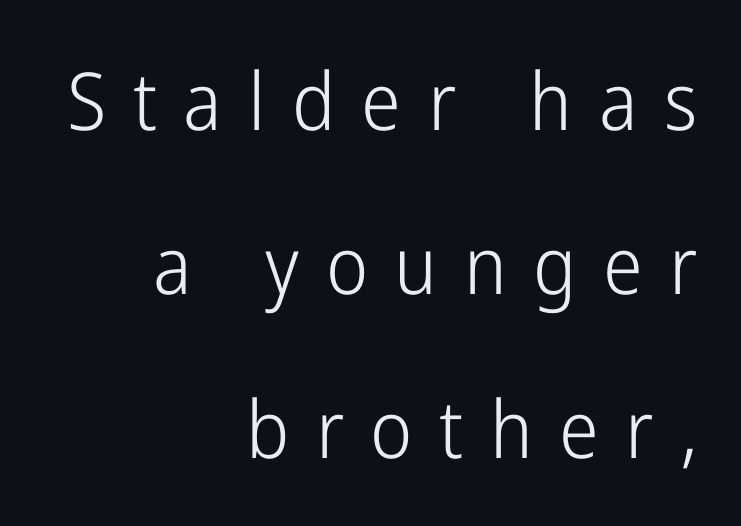
Compared with typical body copy, the letter spacing here is much looser. Honestly, there is no underline to notice here at all. The typeface has the unassuming heft of standard copy or less. Is there any slant? The stems are plumb. Teacher's note: observe the even right margin — that is flush-right alignment.
